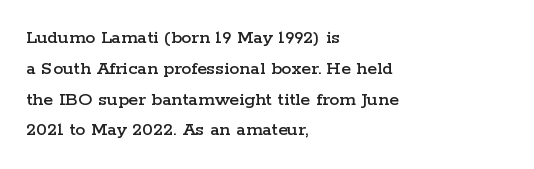
The image shows 20 px text type, upright; set left-aligned, normal line spacing (1.54x), normal letter spacing, not underlined.
